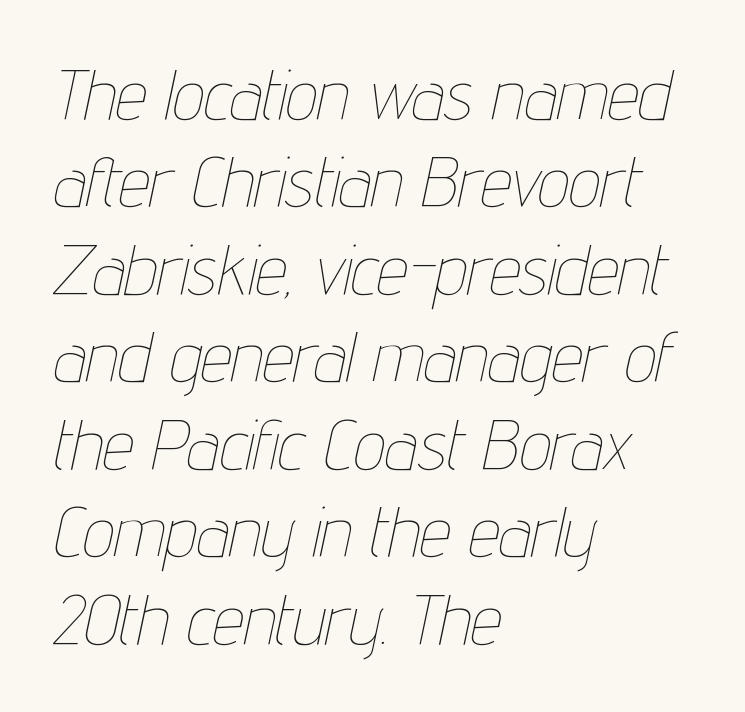
The image shows 70 px thin, condensed type, italic (leaning right); set left-aligned, normal line spacing (1.25x), normal letter spacing, not underlined; low stroke contrast and a medium x-height.
